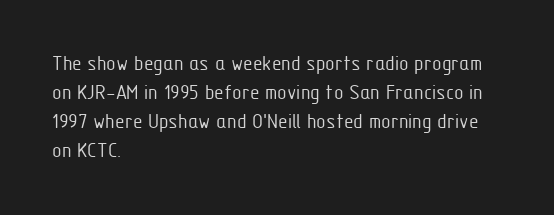
The image shows 22 px text type, upright; set left-aligned, normal line spacing (1.32x), normal letter spacing, not underlined.
